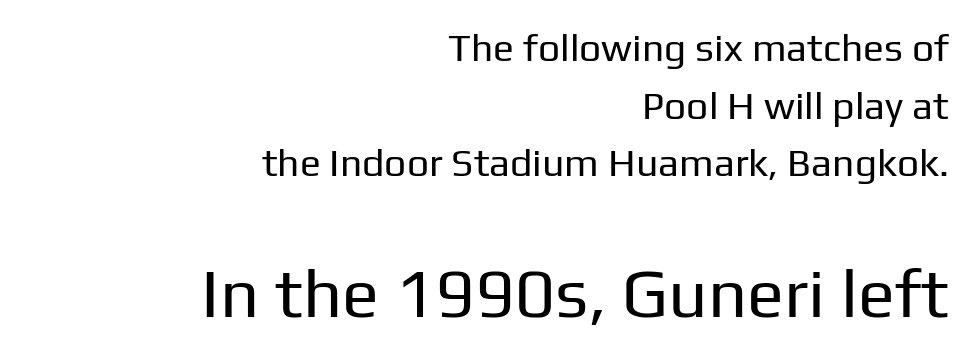
Look at the bottom of the vertical strokes: they stop flat, with no serifs. The setting favours the right margin, as signatures and pull-quotes sometimes do. The gap between lines stays unmarked. The lettering holds an erect, upright posture throughout.
